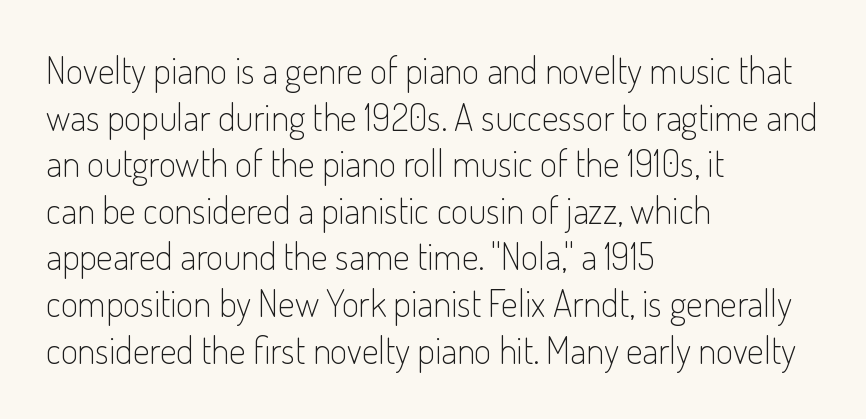
Unlike a traditional serif, this face leaves its strokes unadorned. Think of a printed novel: that variable character pitch is what you see here. Caption: standard tracking, unaltered. The lines sit at an ordinary, default distance from one another. Unlike italic type, these characters show no tilt at all.
